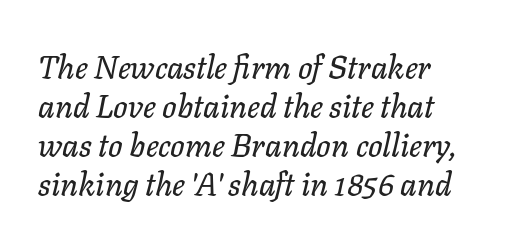
{"italic": "yes", "lean": "right", "slant_degrees": 11, "width": "normal", "stroke_contrast": "low", "x_height": "medium", "monospaced": "no", "underline": "no", "align": "left", "line_spacing_ratio": 1.22, "letter_spacing": "normal", "letter_spacing_em": 0.0, "glyph_px": 32}
